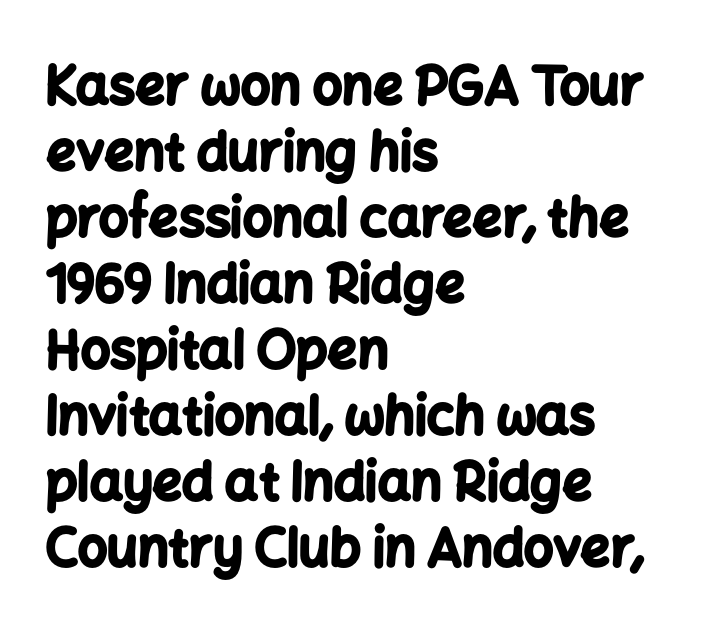
The image shows 52 px bold sans-serif type, upright; set left-aligned, normal line spacing (1.27x), normal letter spacing, not underlined; low stroke contrast and a medium x-height.
